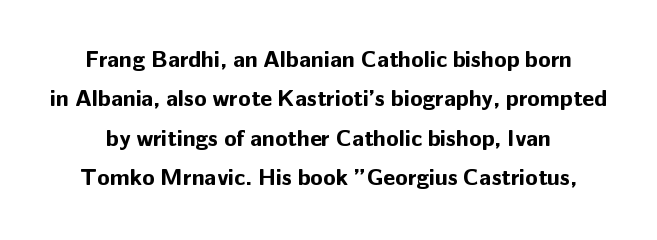
Q: Is the text bold? A: Yes.
Q: Is the text italic (slanted)? A: No, it is upright.
Q: Is the text underlined? A: No.
Q: Is the spacing between letters normal or unusually wide? A: Normal.
